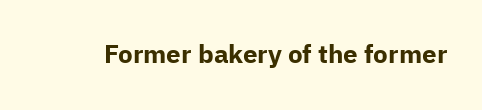
The image shows 26 px bold type, upright; set normal letter spacing, not underlined.
